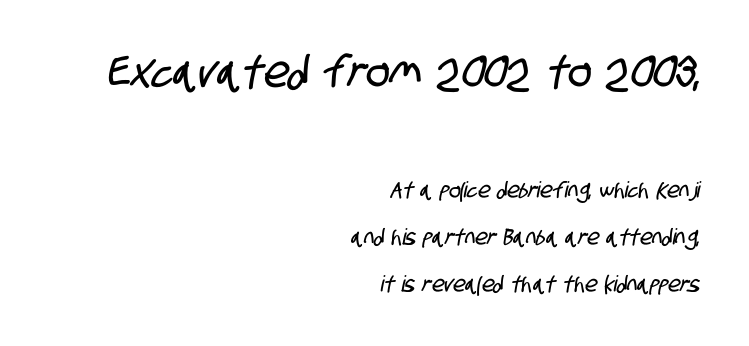
Caption: upper text group enlarged, lower text group reduced. Lines of text with bare space underneath. The rendering uses natural spacing where letterforms have individual widths. These lines stand farther apart than default settings would place them.
